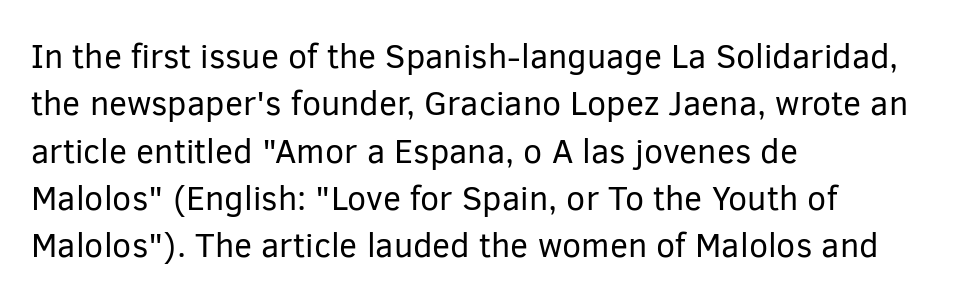
The image shows 34 px regular-weight sans-serif type, upright; set left-aligned, normal line spacing (1.39x), normal letter spacing, not underlined; low stroke contrast and a medium x-height.
